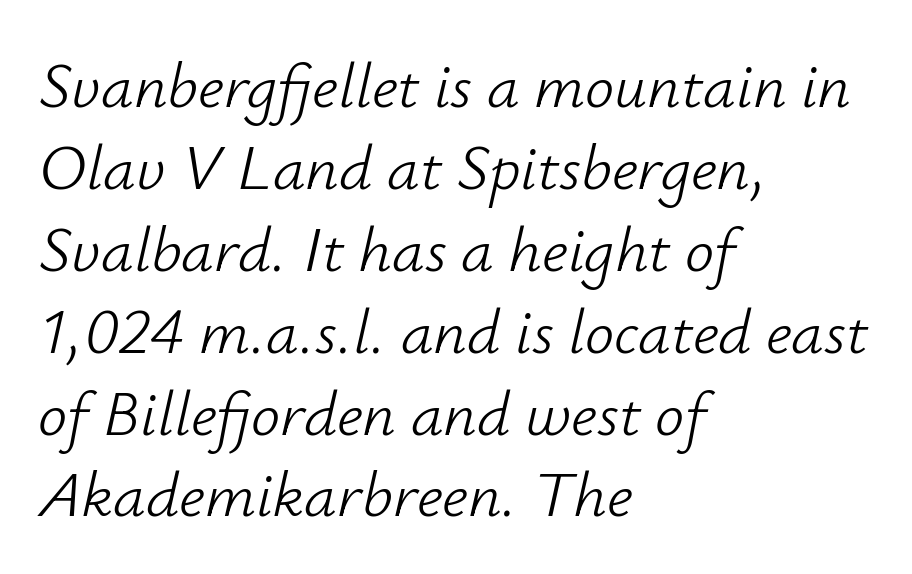
The image shows 65 px light type, italic (leaning right); set left-aligned, normal line spacing (1.26x), normal letter spacing, not underlined; low stroke contrast and a small x-height.
